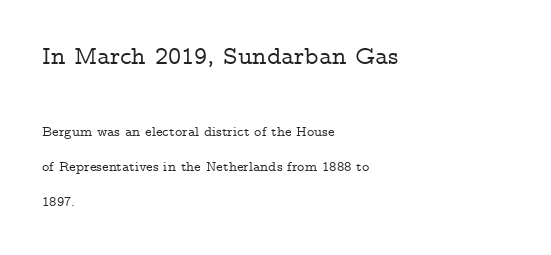
{"italic": "no", "underline": "no", "align": "left", "line_spacing": "loose", "line_spacing_ratio": 2.5, "letter_spacing": "normal", "letter_spacing_em": 0.0, "larger_block": "first", "size_ratio": 1.79, "glyph_px": 25}
